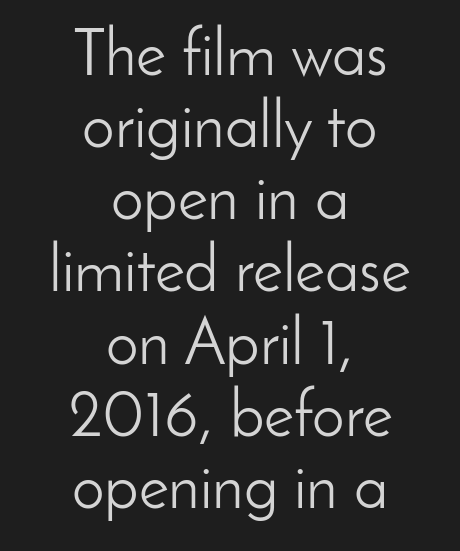
{"serif": "no", "italic": "no", "bold": "no", "weight": "light", "width": "normal", "stroke_contrast": "low", "x_height": "small", "monospaced": "no", "underline": "no", "align": "center", "line_spacing": "tight", "line_spacing_ratio": 1.11, "letter_spacing": "normal", "letter_spacing_em": 0.0, "glyph_px": 65}
